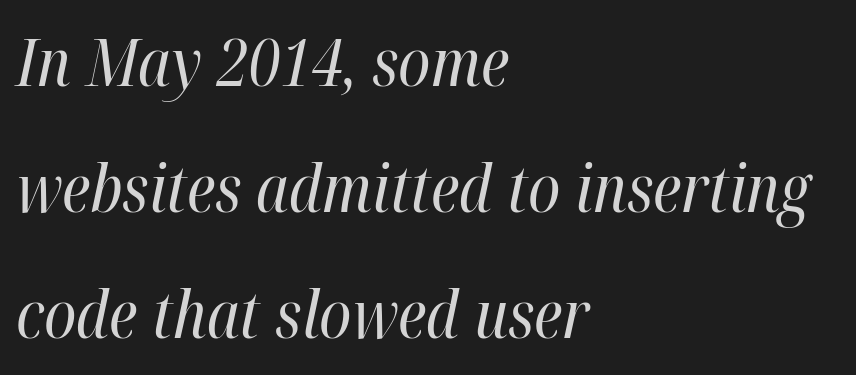
No heavy texture on the line: the type isn't bold. Is the type slanted? Yes — the strokes lean at a clear angle. Nobody drew a line under any word here. Compared with typical body copy, the letter spacing here is the same.
